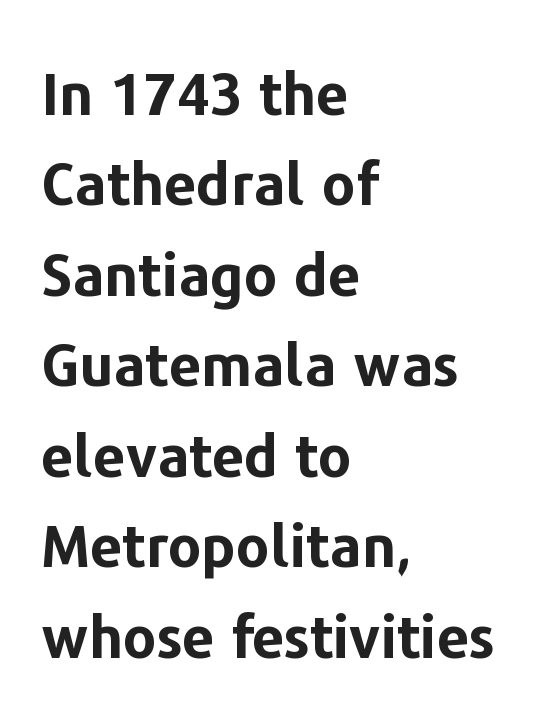
The image shows 58 px bold sans-serif type, upright; set left-aligned, normal line spacing (1.56x), normal letter spacing, not underlined; low stroke contrast and a medium x-height.
